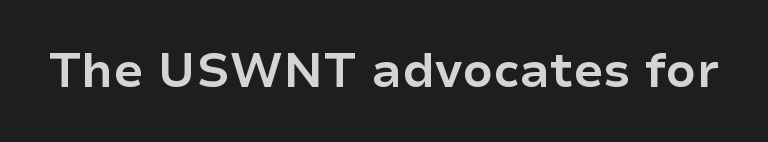
Letterform terminals end flat and unadorned throughout the passage. The gaps between neighbouring characters are ordinary and unremarkable. Each letter keeps its own natural width here, so spacing adapts to shape. Quick note: underline off. Heavy-handed strokes throughout: this text is bold. Posture: straight, roman, zero tilt.
